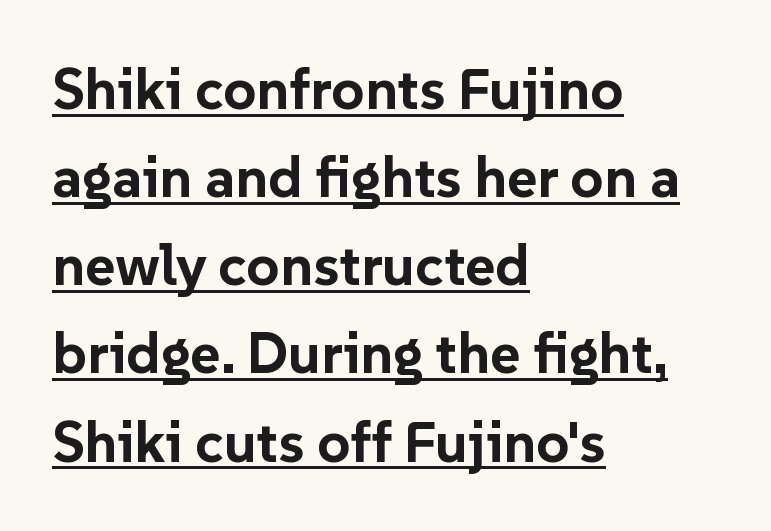
The image shows 58 px bold sans-serif type, upright; set left-aligned, normal line spacing (1.52x), normal letter spacing, underlined; low stroke contrast and a medium x-height.
